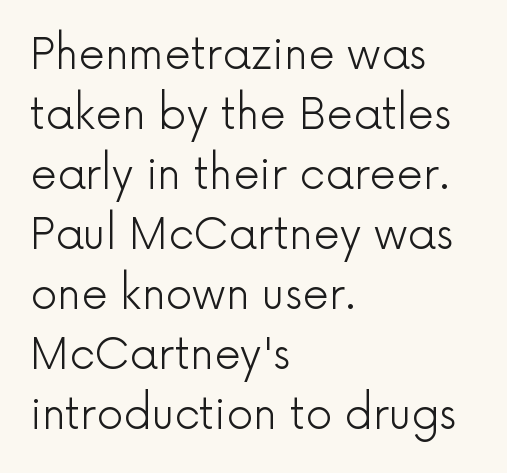
{"serif": "no", "italic": "no", "bold": "no", "weight": "light", "width": "normal", "x_height": "medium", "monospaced": "no", "underline": "no", "align": "left", "line_spacing": "normal", "line_spacing_ratio": 1.43, "letter_spacing": "normal", "letter_spacing_em": 0.0, "glyph_px": 42}
